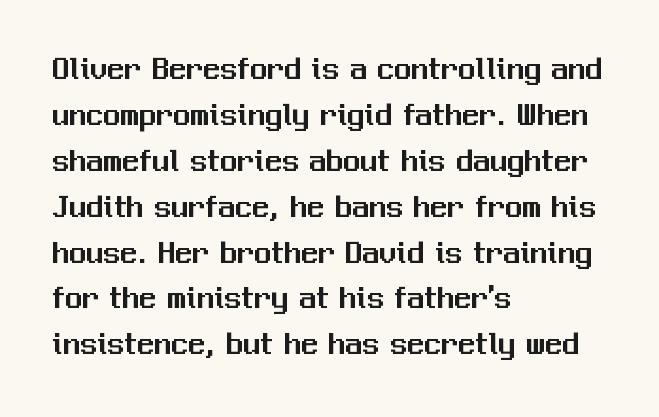
Q: Is the text italic (slanted)? A: No, it is upright.
Q: Is the typeface a serif or a sans-serif typeface? A: Sans-serif.
Q: Is the text underlined? A: No.
Q: How is the paragraph aligned? A: Left-aligned.
Q: Is the spacing between letters normal or unusually wide? A: Normal.
Q: Is the spacing between lines tight, normal or loose? A: Normal.
Q: Width (condensed, normal, or wide)? A: Normal.
Q: Stroke contrast? A: Medium.
Q: x-height? A: Medium.
Q: Monospaced? A: No.
